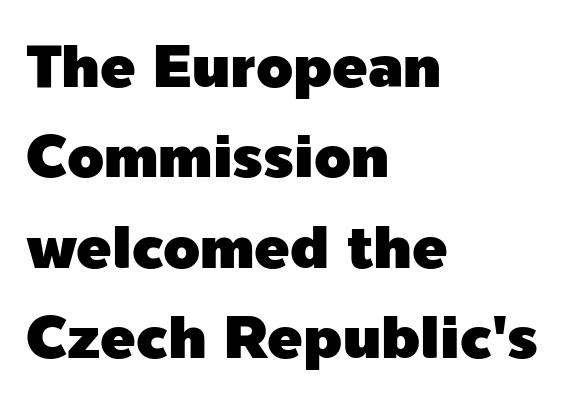
Think of a printed novel: that variable character pitch is what you see here. Tracking here is standard; glyphs follow each other at the usual distance. Each line starts at the same left margin while the right side varies. Characters remain perfectly vertical along every line.
